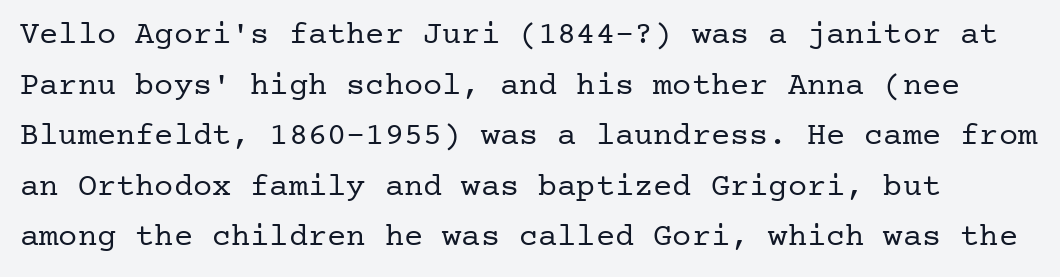
Q: Is the text bold? A: No.
Q: Is the text italic (slanted)? A: No, it is upright.
Q: Is the typeface a serif or a sans-serif typeface? A: Serif.
Q: Is the text underlined? A: No.
Q: Is the spacing between letters normal or unusually wide? A: Normal.
Q: Is the spacing between lines tight, normal or loose? A: Normal.
Q: Width (condensed, normal, or wide)? A: Normal.
Q: Stroke contrast? A: Low.
Q: x-height? A: Medium.
